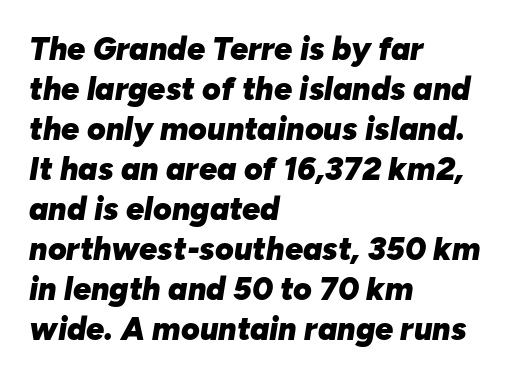
{"italic": "yes", "lean": "right", "slant_degrees": 10, "bold": "yes", "weight": "heavy", "width": "normal", "stroke_contrast": "low", "x_height": "medium", "monospaced": "no", "underline": "no", "align": "left", "line_spacing": "normal", "line_spacing_ratio": 1.25, "letter_spacing": "normal", "letter_spacing_em": 0.0, "glyph_px": 32}
